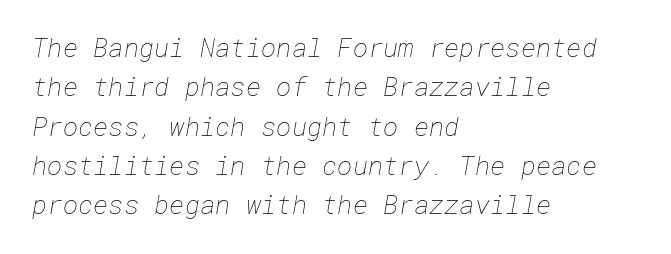
Baseline-to-baseline distance is the conventional proportion of letter height. Ink coverage per letter is moderate at most. Clear beneath every line of the passage. Is the letter spacing exaggerated? No — it looks like the ordinary default.
